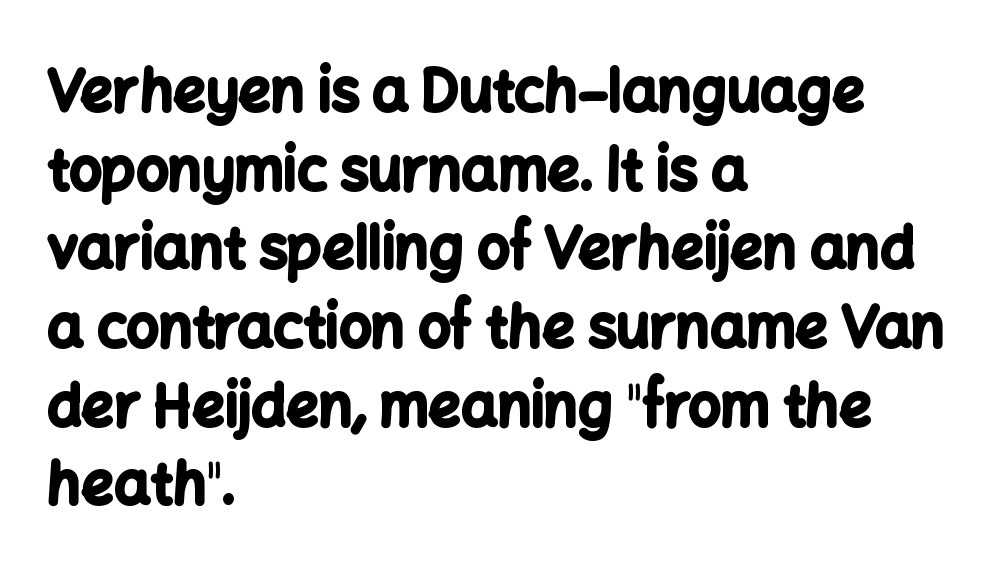
Q: Is the text bold? A: Yes.
Q: Is the text italic (slanted)? A: No, it is upright.
Q: Is the typeface a serif or a sans-serif typeface? A: Sans-serif.
Q: Is the text underlined? A: No.
Q: How is the paragraph aligned? A: Left-aligned.
Q: Is the spacing between letters normal or unusually wide? A: Normal.
Q: Is the spacing between lines tight, normal or loose? A: Normal.
Q: Width (condensed, normal, or wide)? A: Normal.
Q: Stroke contrast? A: Low.
Q: x-height? A: Medium.
Q: Monospaced? A: No.
